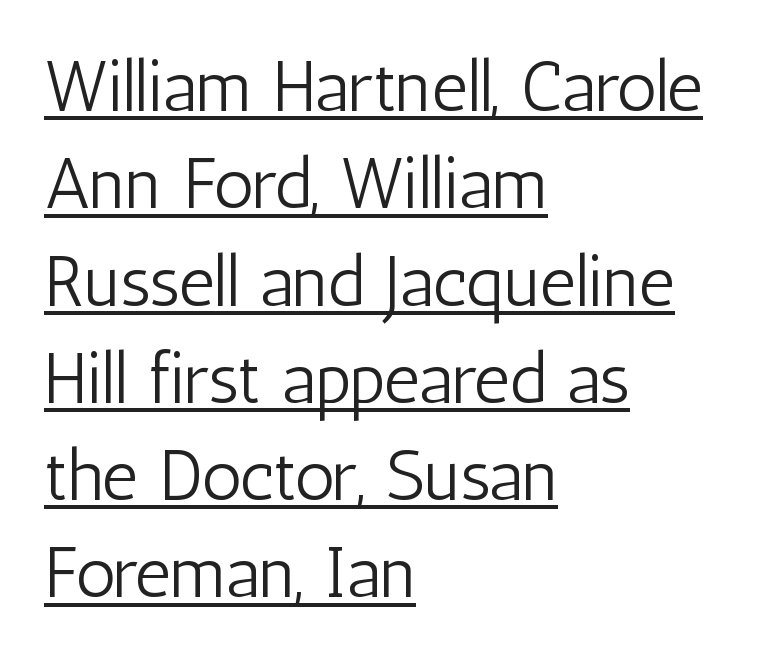
The lettering is marked with a stroke running underneath it. What's the leading like? Ordinary, nothing unusual. Layout note: lines flush left. Here the glyphs are tracked normally, forming tight word shapes. Looks like regular typesetting: each glyph gets only the width it needs. The face used here is a sans, in the tradition of grotesques and geometrics.
